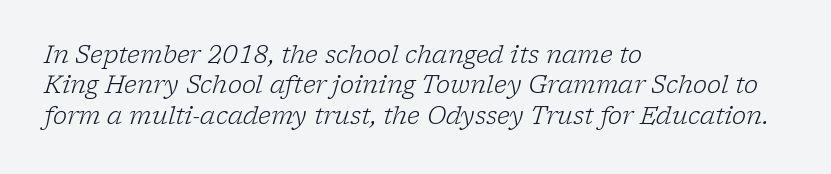
{"italic": "yes", "lean": "right", "slant_degrees": 17, "bold": "no", "underline": "no", "align": "left", "line_spacing": "normal", "line_spacing_ratio": 1.27, "letter_spacing": "normal", "letter_spacing_em": 0.0, "glyph_px": 24}
